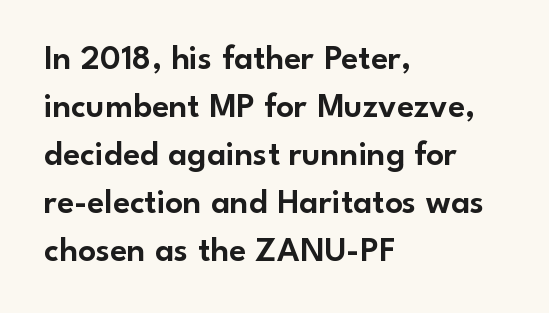
The image shows 35 px sans-serif type, upright; set left-aligned, normal line spacing (1.37x), normal letter spacing, not underlined; low stroke contrast and a small x-height.
